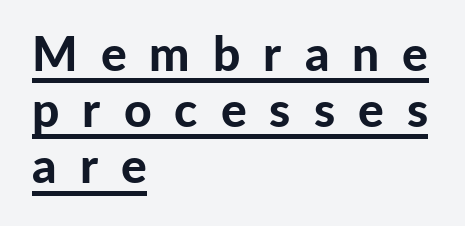
Do the characters align in a grid? No, the font is proportional. The rendering shows plain stroke endings on the letterforms — a sans-serif design. Line beginnings align vertically; line endings do not. A typesetter would mark this as roman, not italic. The passage shown is emphatically bold.
